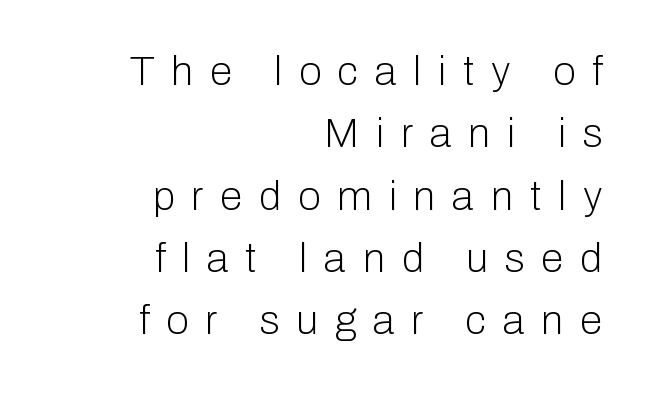
The image shows 41 px light sans-serif type, upright; set right-aligned, normal line spacing (1.52x), unusually wide letter spacing (+0.41 em), not underlined; low stroke contrast and a medium x-height.
